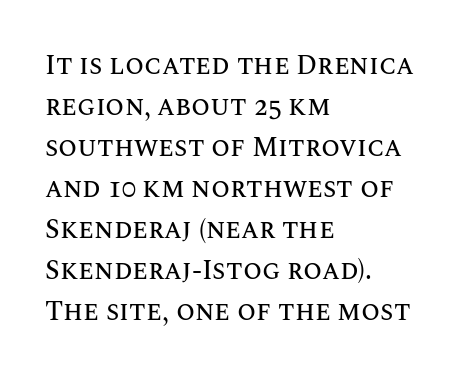
The image shows 27 px text type, upright; set left-aligned, normal line spacing (1.52x), normal letter spacing, not underlined.
